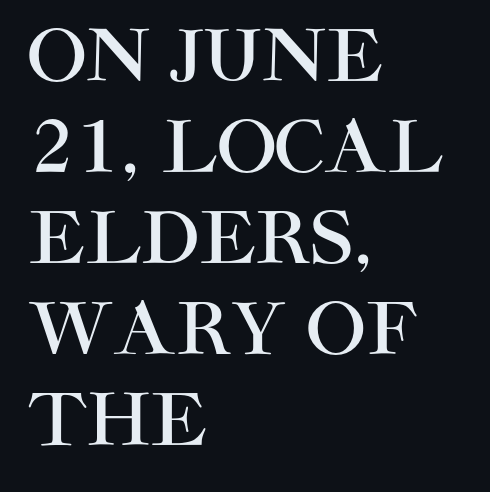
Quick note: not italic, upright. Type style note: lacks serifs. Just letters on the line, the space beneath them empty. Compared with a centered layout, this one pins lines to the left instead. Default kerning and tracking; the words read as compact shapes.
